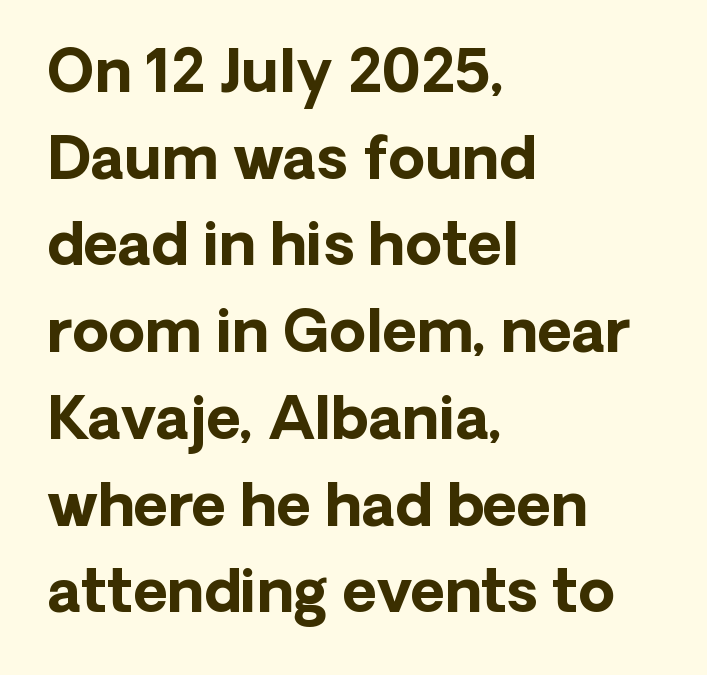
The image shows 59 px bold sans-serif type, upright; set left-aligned, normal line spacing (1.47x), normal letter spacing, not underlined; low stroke contrast and a medium x-height.
